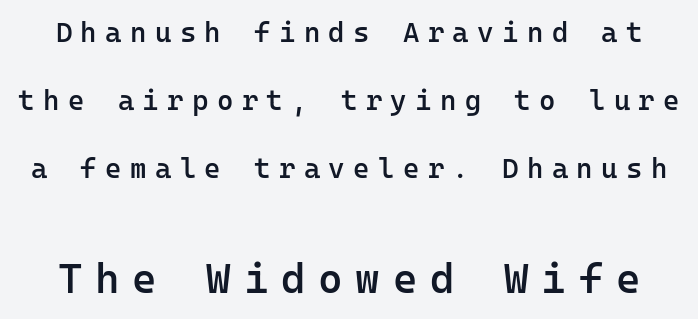
The image shows 42 px semibold sans-serif type, upright, monospaced; set loose line spacing (2.43x), unusually wide letter spacing (+0.3 em), not underlined; the second (bottom) block is 1.5x larger; low stroke contrast and a medium x-height.
